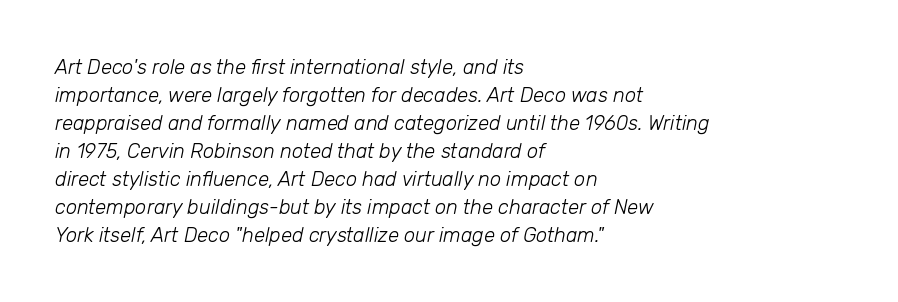
Q: Is the text bold? A: No.
Q: Is the text italic (slanted)? A: Yes, it leans right by about 12 degrees.
Q: Is the text underlined? A: No.
Q: How is the paragraph aligned? A: Left-aligned.
Q: Is the spacing between letters normal or unusually wide? A: Normal.
Q: Is the spacing between lines tight, normal or loose? A: Normal.
